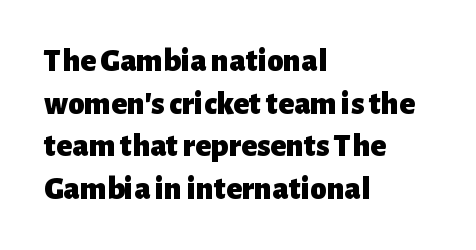
{"serif": "no", "italic": "no", "bold": "yes", "weight": "heavy", "width": "normal", "stroke_contrast": "low", "x_height": "medium", "monospaced": "no", "underline": "no", "align": "left", "line_spacing": "normal", "line_spacing_ratio": 1.29, "letter_spacing": "normal", "letter_spacing_em": 0.0, "glyph_px": 33}
